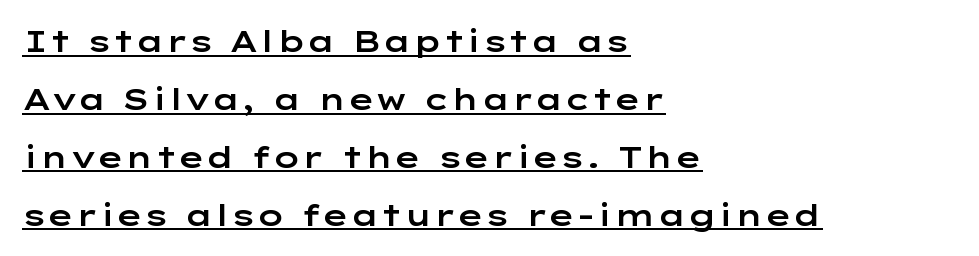
The image shows 30 px wide sans-serif type, upright; set left-aligned, loose line spacing (1.93x), normal letter spacing, underlined; low stroke contrast and a medium x-height.
